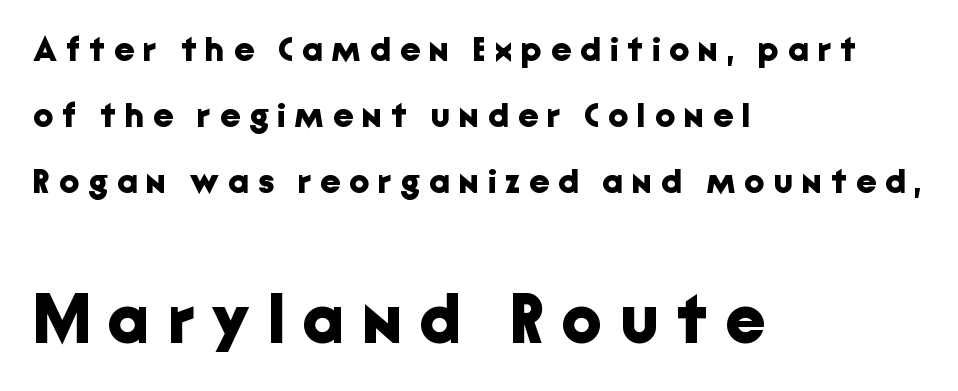
The image shows 70 px bold sans-serif type, upright; set left-aligned, line spacing 1.89x, unusually wide letter spacing (+0.26 em), not underlined; the second (bottom) block is 2.0x larger; low stroke contrast and a medium x-height.
